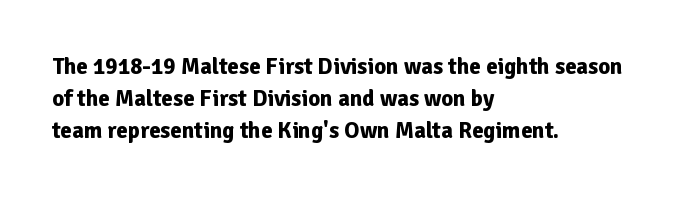
{"italic": "no", "bold": "yes", "underline": "no", "align": "left", "line_spacing": "normal", "line_spacing_ratio": 1.39, "letter_spacing": "normal", "letter_spacing_em": 0.0, "glyph_px": 23}
